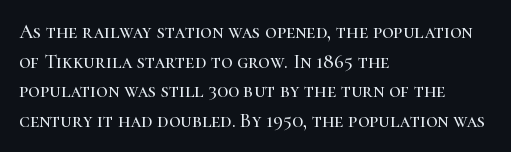
The image shows 20 px text type, upright; set left-aligned, normal line spacing (1.48x), normal letter spacing, not underlined.
